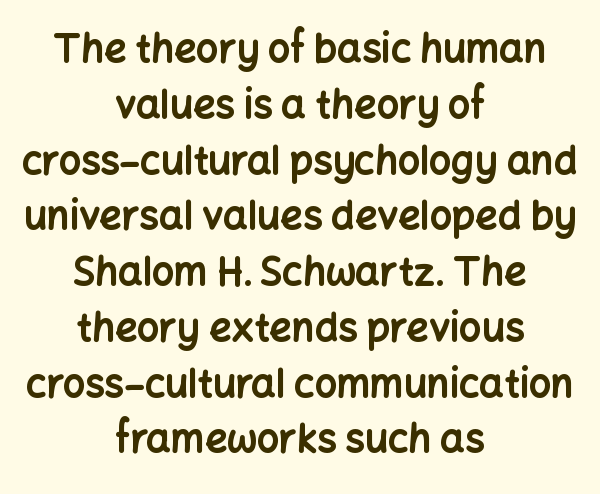
The image shows 39 px bold sans-serif type, upright; set centered, normal line spacing (1.43x), normal letter spacing, not underlined; low stroke contrast and a medium x-height.
